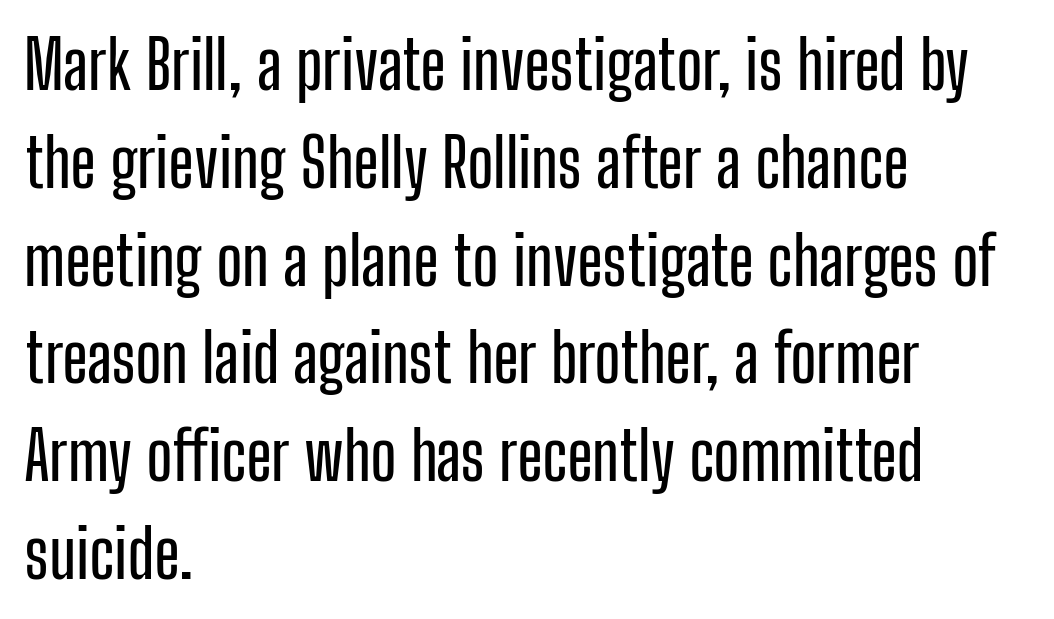
The image shows 67 px condensed sans-serif type, upright; set left-aligned, normal line spacing (1.46x), normal letter spacing, not underlined; low stroke contrast and a medium x-height.
